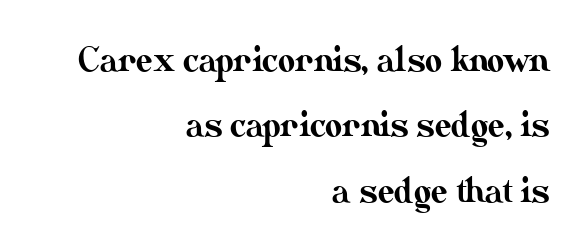
The image shows 33 px text type, upright; set right-aligned, loose line spacing (1.98x), normal letter spacing, not underlined; medium stroke contrast and a small x-height.
